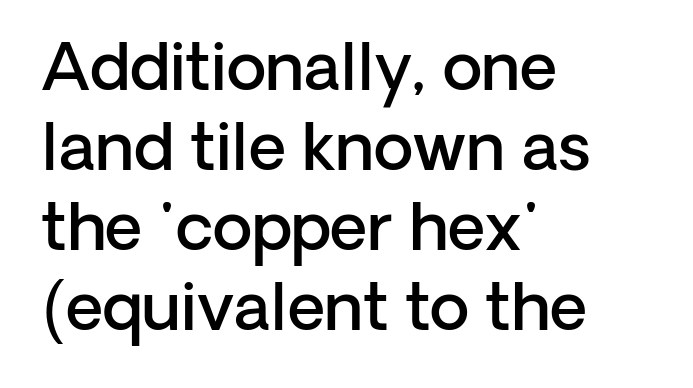
{"serif": "no", "italic": "no", "bold": "semi", "weight": "semibold", "width": "normal", "stroke_contrast": "low", "x_height": "medium", "monospaced": "no", "underline": "no", "align": "left", "line_spacing_ratio": 1.23, "letter_spacing": "normal", "letter_spacing_em": 0.0, "glyph_px": 65}
